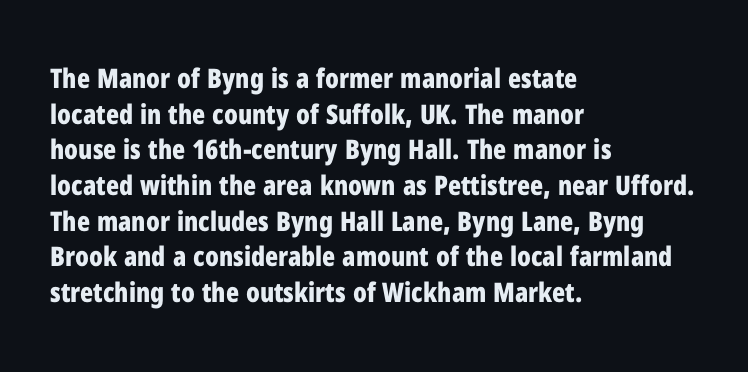
The image shows 27 px bold type, upright; set left-aligned, normal line spacing (1.32x), normal letter spacing, not underlined.
